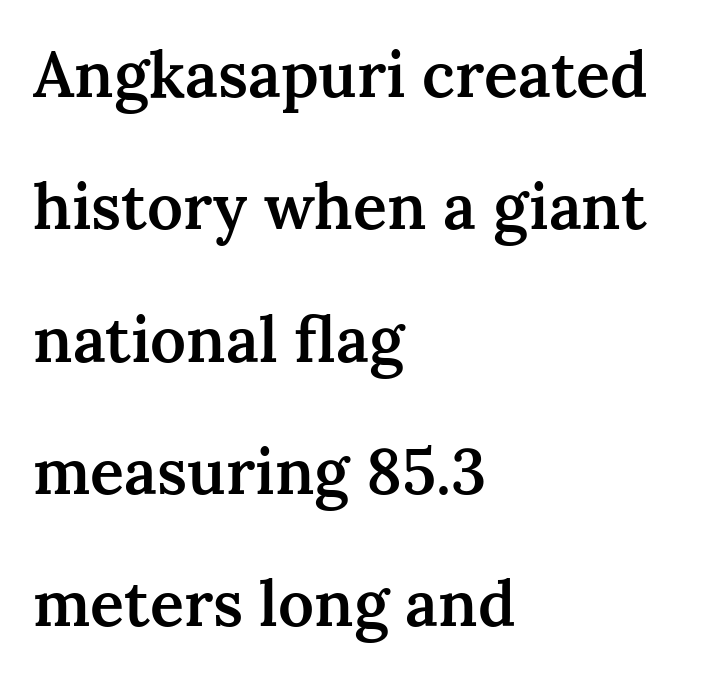
{"serif": "yes", "italic": "no", "bold": "semi", "weight": "semibold", "width": "normal", "stroke_contrast": "medium", "x_height": "medium", "monospaced": "no", "underline": "no", "align": "left", "line_spacing": "loose", "line_spacing_ratio": 2.1, "letter_spacing": "normal", "letter_spacing_em": 0.0, "glyph_px": 63}
